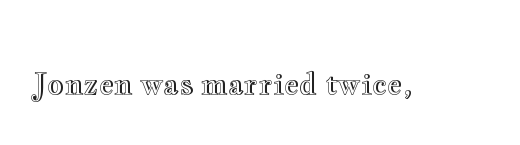
{"italic": "no", "width": "wide", "x_height": "small", "monospaced": "no", "underline": "no", "letter_spacing": "normal", "letter_spacing_em": 0.0, "glyph_px": 29}
